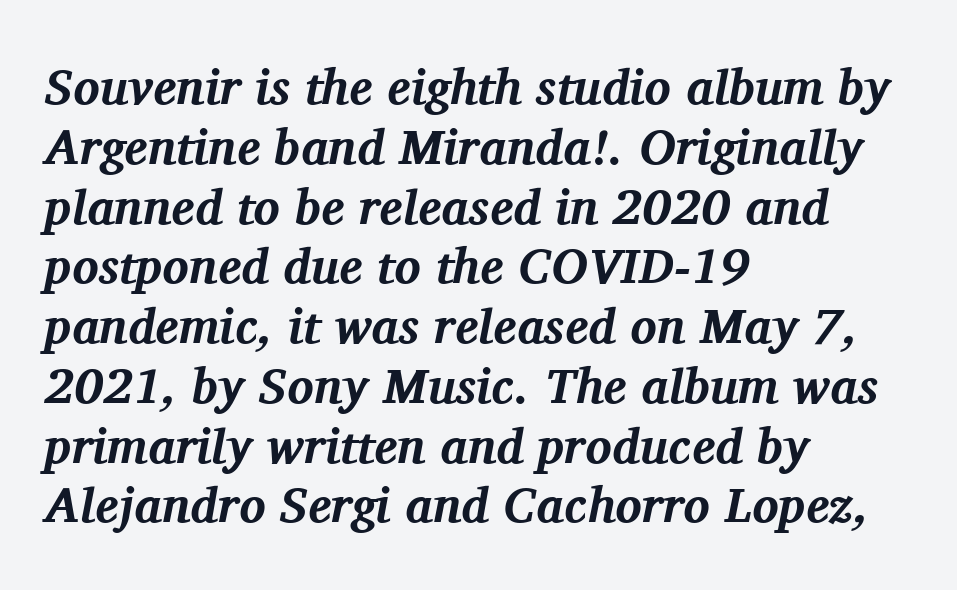
Q: Is the text bold? A: Yes.
Q: Is the text italic (slanted)? A: Yes, it leans right by about 11 degrees.
Q: Is the typeface a serif or a sans-serif typeface? A: Serif.
Q: Is the text underlined? A: No.
Q: How is the paragraph aligned? A: Left-aligned.
Q: Is the spacing between letters normal or unusually wide? A: Normal.
Q: Width (condensed, normal, or wide)? A: Normal.
Q: Stroke contrast? A: Medium.
Q: x-height? A: Medium.
Q: Monospaced? A: No.
